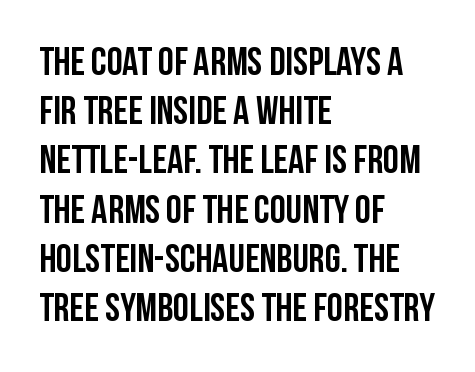
The image shows 40 px condensed sans-serif type, upright; set left-aligned, line spacing 1.23x, normal letter spacing, not underlined; low stroke contrast and a large x-height.
